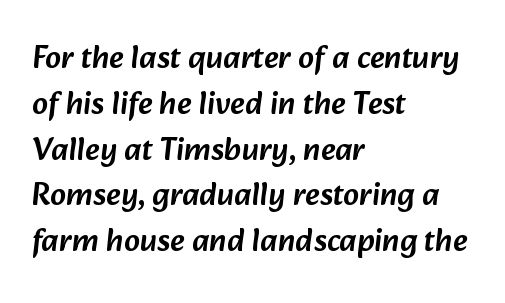
The image shows 32 px sans-serif type; set left-aligned, normal line spacing (1.43x), normal letter spacing, not underlined; low stroke contrast and a medium x-height.
